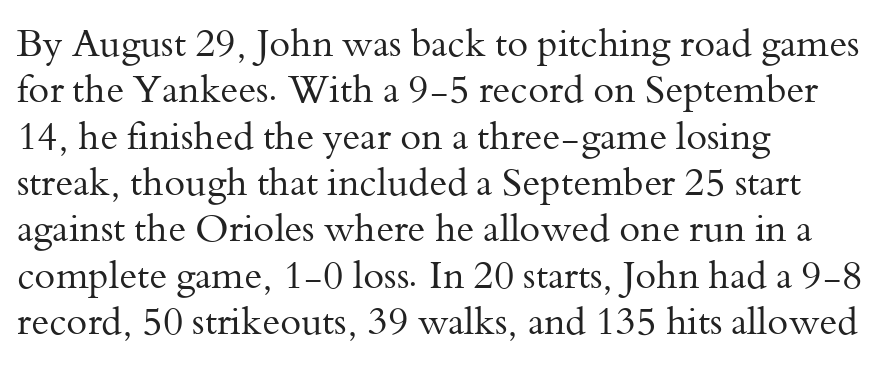
The image shows 38 px regular-weight serif type, upright; set left-aligned, line spacing 1.22x, normal letter spacing, not underlined; medium stroke contrast and a small x-height.
